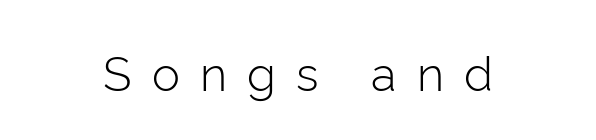
Q: Is the text bold? A: No.
Q: Is the text italic (slanted)? A: No, it is upright.
Q: Is the typeface a serif or a sans-serif typeface? A: Sans-serif.
Q: Is the text underlined? A: No.
Q: How is the paragraph aligned? A: Centered.
Q: Is the spacing between letters normal or unusually wide? A: Unusually wide.
Q: Width (condensed, normal, or wide)? A: Normal.
Q: Stroke contrast? A: Low.
Q: x-height? A: Medium.
Q: Monospaced? A: No.
